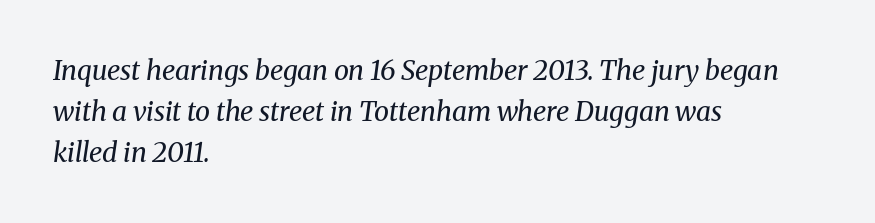
{"italic": "yes", "lean": "right", "slant_degrees": 8, "bold": "no", "underline": "no", "align": "left", "line_spacing": "normal", "line_spacing_ratio": 1.51, "letter_spacing": "normal", "letter_spacing_em": 0.0, "glyph_px": 27}
